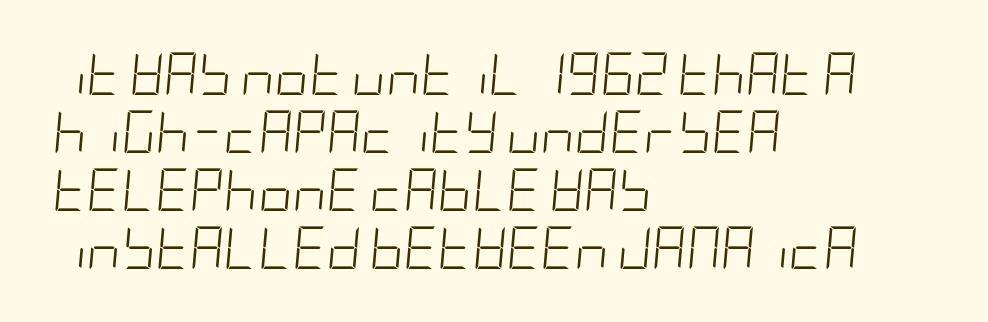
The image shows 42 px light, condensed type, italic (leaning right); set left-aligned, normal line spacing (1.38x), normal letter spacing, not underlined; low stroke contrast and a large x-height.
